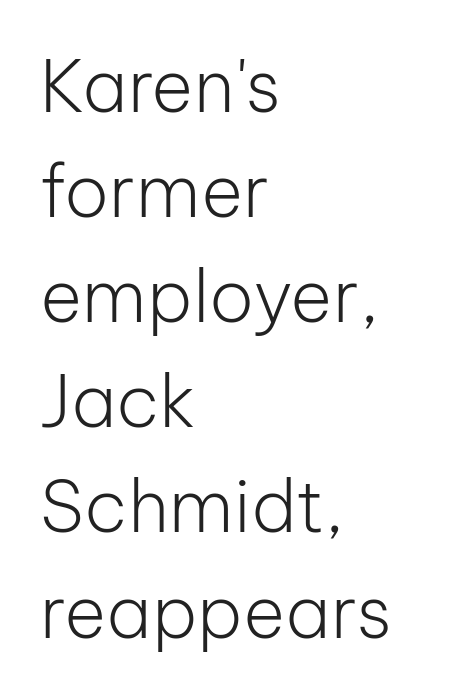
Q: Is the text bold? A: No.
Q: Is the text italic (slanted)? A: No, it is upright.
Q: Is the typeface a serif or a sans-serif typeface? A: Sans-serif.
Q: Is the text underlined? A: No.
Q: How is the paragraph aligned? A: Left-aligned.
Q: Is the spacing between letters normal or unusually wide? A: Normal.
Q: Is the spacing between lines tight, normal or loose? A: Normal.
Q: Width (condensed, normal, or wide)? A: Normal.
Q: Stroke contrast? A: Low.
Q: x-height? A: Medium.
Q: Monospaced? A: No.
